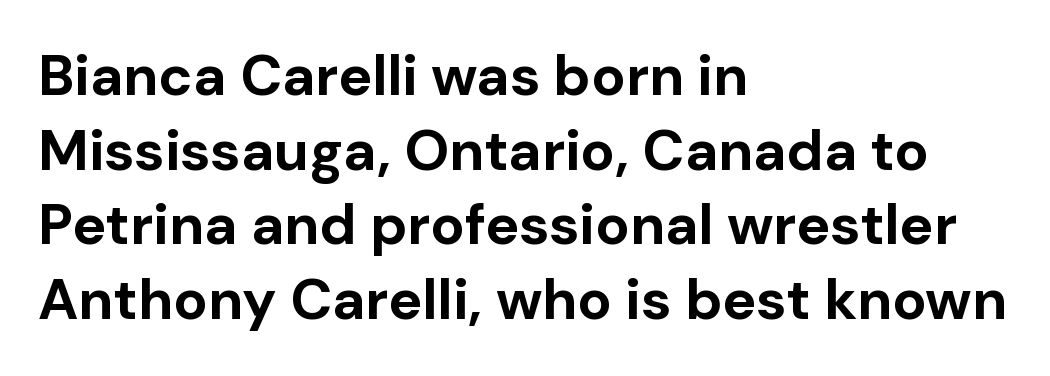
Q: Is the text bold? A: Yes.
Q: Is the text italic (slanted)? A: No, it is upright.
Q: Is the typeface a serif or a sans-serif typeface? A: Sans-serif.
Q: Is the text underlined? A: No.
Q: How is the paragraph aligned? A: Left-aligned.
Q: Is the spacing between letters normal or unusually wide? A: Normal.
Q: Is the spacing between lines tight, normal or loose? A: Normal.
Q: Width (condensed, normal, or wide)? A: Normal.
Q: Stroke contrast? A: Low.
Q: x-height? A: Medium.
Q: Monospaced? A: No.
